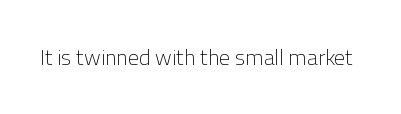
{"italic": "no", "bold": "no", "underline": "no", "letter_spacing": "normal", "letter_spacing_em": 0.0, "glyph_px": 22}
